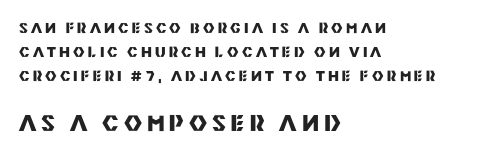
Q: Is the text bold? A: Yes.
Q: Is the text italic (slanted)? A: No, it is upright.
Q: Is the text underlined? A: No.
Q: How is the paragraph aligned? A: Left-aligned.
Q: Is the spacing between letters normal or unusually wide? A: Unusually wide.
Q: Which block of text is set in a larger size, the first (top) or the second (bottom)? A: The second (bottom) one.
